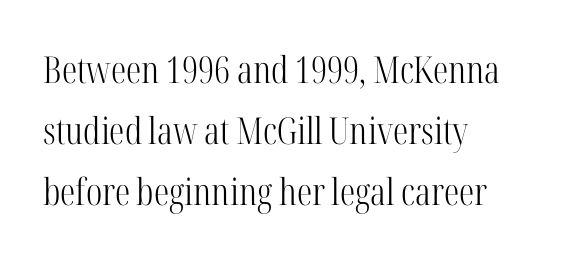
{"serif": "yes", "italic": "no", "bold": "no", "weight": "light", "width": "condensed", "stroke_contrast": "high", "x_height": "medium", "monospaced": "no", "underline": "no", "align": "left", "line_spacing": "normal", "line_spacing_ratio": 1.65, "letter_spacing": "normal", "letter_spacing_em": 0.0, "glyph_px": 37}
